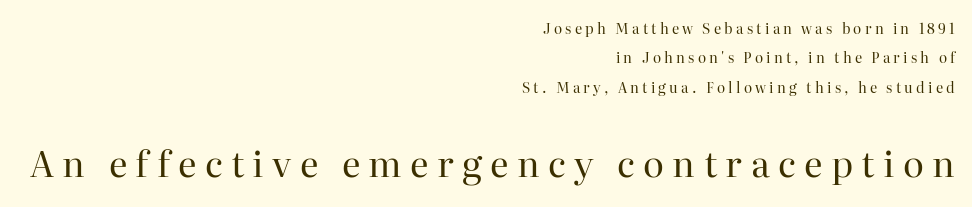
The image shows 36 px regular-weight serif type, upright; set right-aligned, loose line spacing (2.1x), unusually wide letter spacing (+0.23 em), not underlined; the second (bottom) block is 2.57x larger; high stroke contrast and a medium x-height.
